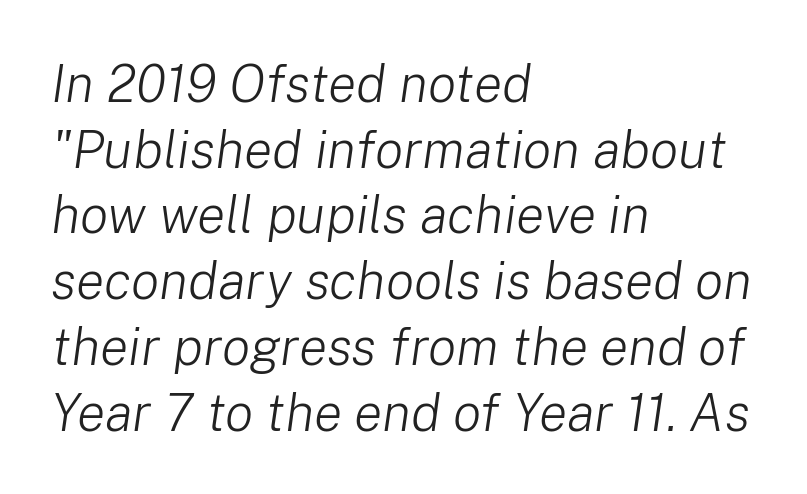
The image shows 53 px light type, italic (leaning right); set left-aligned, line spacing 1.24x, normal letter spacing, not underlined; low stroke contrast and a medium x-height.
